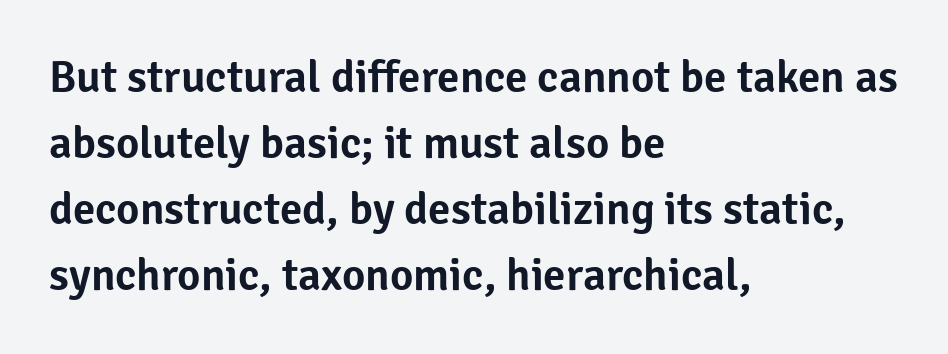
Inter-character spacing is left at the font's built-in metrics. Nope, not italic — everything's standing straight. The face used here is a sans, in the tradition of grotesques and geometrics. The rag falls on the right side of this text block. The vertical gap from one line to the next is medium. The string is rendered with underlining switched off.
